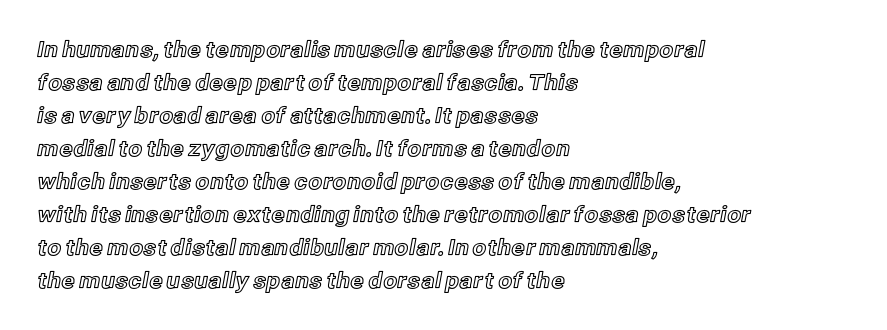
{"underline": "no", "align": "left", "line_spacing": "normal", "line_spacing_ratio": 1.5, "letter_spacing": "normal", "letter_spacing_em": 0.0, "glyph_px": 22}
